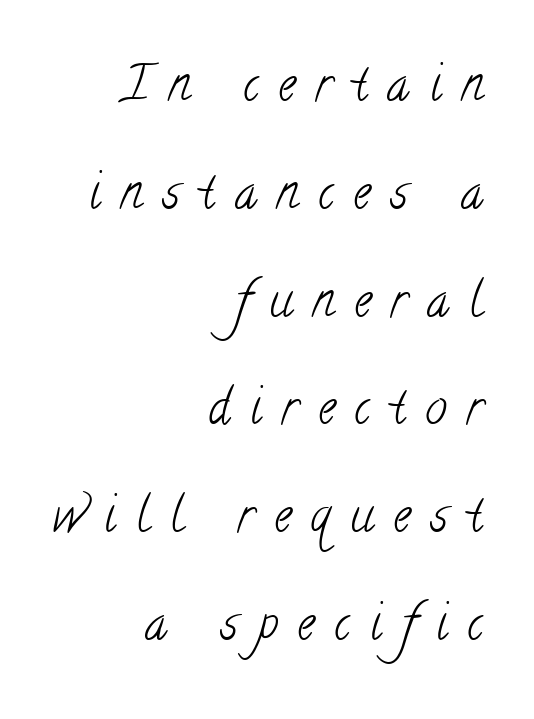
Vertical spacing — loose. Ink coverage per letter is moderate at most. Each row of text sits above clean, open space. The letters are spread apart with noticeably loose tracking.
